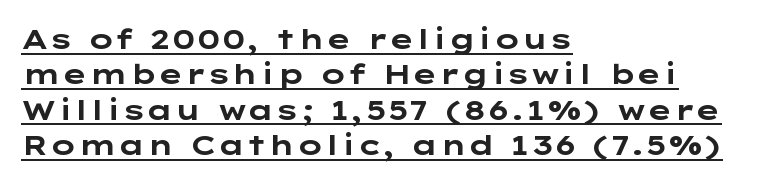
The image shows 28 px bold, wide sans-serif type, upright; set left-aligned, normal line spacing (1.26x), normal letter spacing, underlined; low stroke contrast and a medium x-height.
